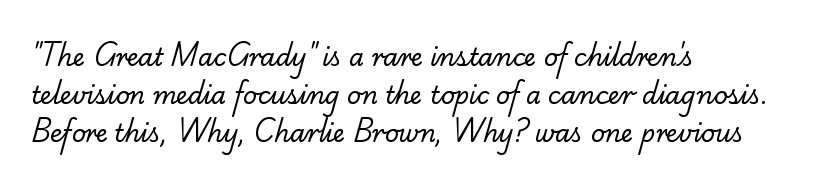
The space beneath each line is pristine and unruled. A normal amount of white space separates one row of letters from the next. Stem width sits at or under what a default text font uses. Alignment: flush left. Tracking here is standard; glyphs follow each other at the usual distance.
